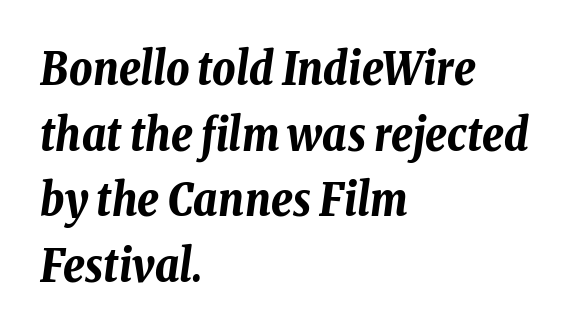
What's the leading like? Ordinary, nothing unusual. Heavy, bold letterforms. These lines were composed using italics. Bare-footed words on every line. Do the characters align in a grid? No, the font is proportional.
